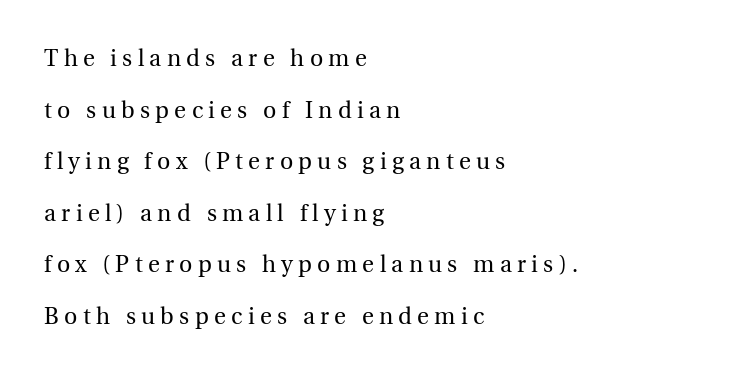
The image shows 23 px text type, upright; set left-aligned, loose line spacing (2.24x), unusually wide letter spacing (+0.23 em), not underlined.
